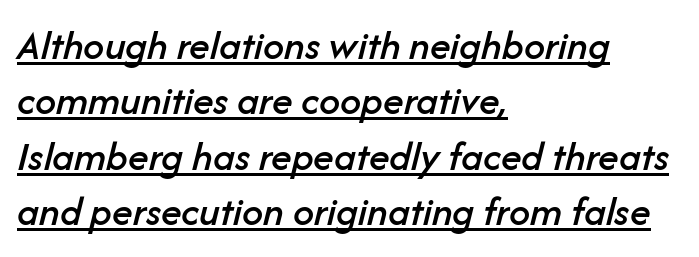
Q: Is the text italic (slanted)? A: Yes, it leans right by about 14 degrees.
Q: Is the text underlined? A: Yes.
Q: How is the paragraph aligned? A: Left-aligned.
Q: Is the spacing between letters normal or unusually wide? A: Normal.
Q: Is the spacing between lines tight, normal or loose? A: Normal.
Q: Width (condensed, normal, or wide)? A: Normal.
Q: Stroke contrast? A: Low.
Q: x-height? A: Medium.
Q: Monospaced? A: No.
